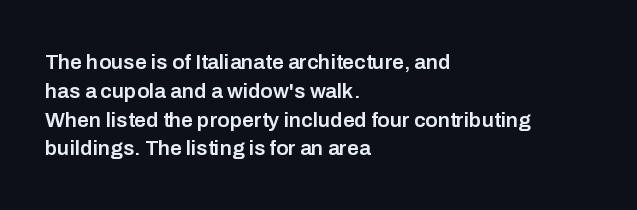
The image shows 21 px text type, upright; set left-aligned, normal line spacing (1.37x), normal letter spacing, not underlined.
